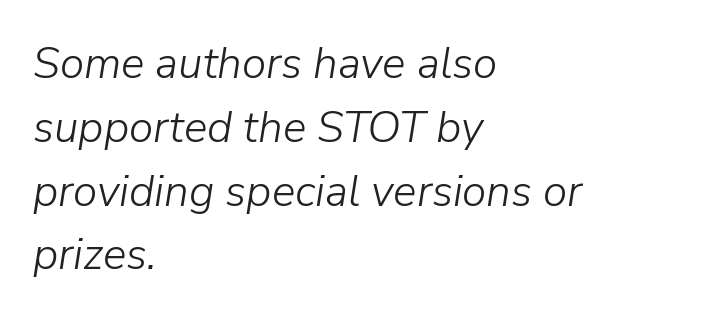
Q: Is the text bold? A: No.
Q: Is the text italic (slanted)? A: Yes, it leans right by about 9 degrees.
Q: Is the text underlined? A: No.
Q: How is the paragraph aligned? A: Left-aligned.
Q: Is the spacing between letters normal or unusually wide? A: Normal.
Q: Is the spacing between lines tight, normal or loose? A: Normal.
Q: Width (condensed, normal, or wide)? A: Normal.
Q: Stroke contrast? A: Low.
Q: x-height? A: Medium.
Q: Monospaced? A: No.
